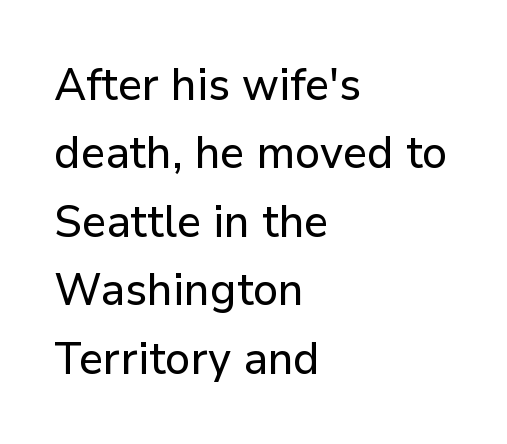
If you measured baseline to baseline, you'd find a middling distance. You could not count columns in this text — the font is proportionally spaced. This sample uses plain, unmodified letter spacing. A roman cut, with each character standing at attention. A classic flush-left, rag-right setting is used for this passage. Words float on clear page, feet unadorned.
